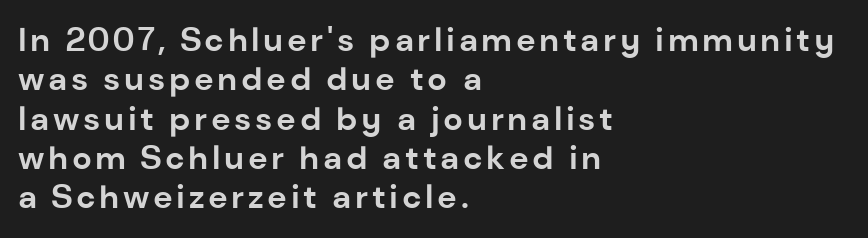
The image shows 33 px bold sans-serif type, upright; set left-aligned, line spacing 1.19x, not underlined; low stroke contrast and a medium x-height.
